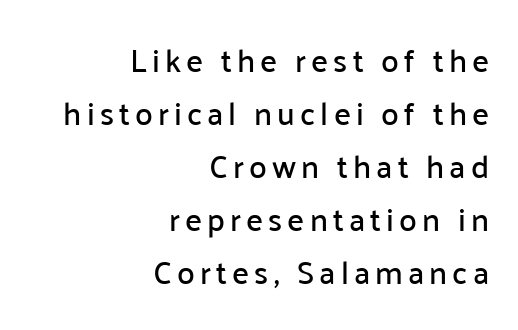
The axis of the letterforms is exactly vertical. Quick note: underline off. A sans-serif font was chosen for this passage. The face used here is proportionally spaced, like ordinary book or web type.
